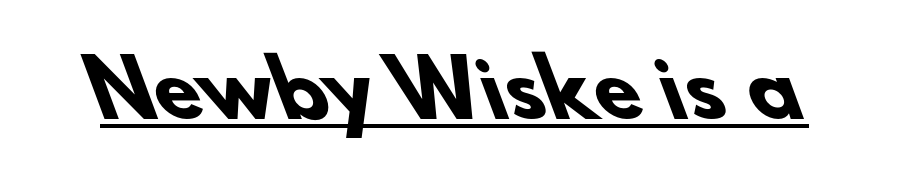
Strokes here are thick enough to call this a true bold. Looks like regular typesetting: each glyph gets only the width it needs. Quick note: underline on. Classification — sans serif.
